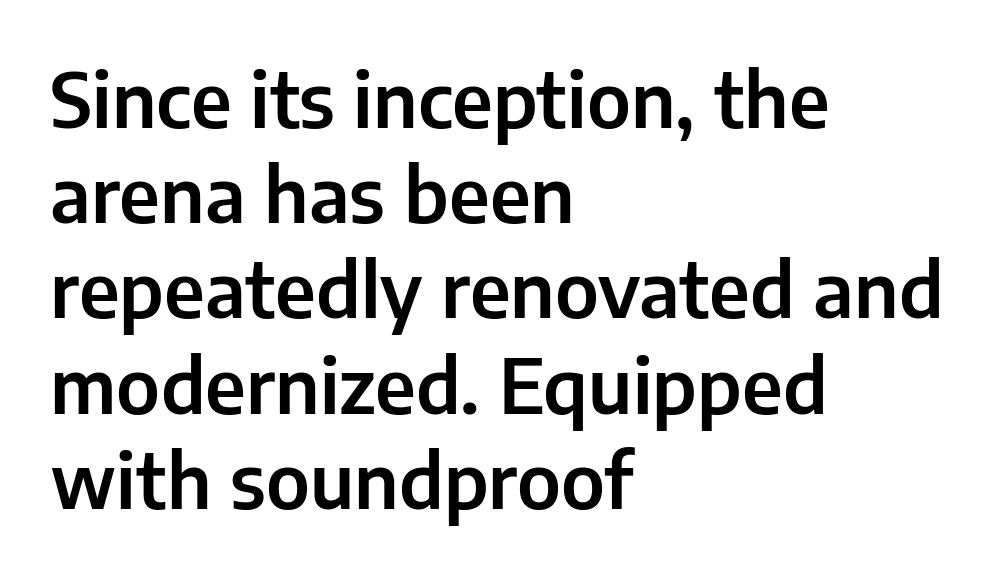
{"serif": "no", "italic": "no", "width": "normal", "stroke_contrast": "low", "x_height": "medium", "monospaced": "no", "underline": "no", "align": "left", "line_spacing": "normal", "line_spacing_ratio": 1.27, "letter_spacing": "normal", "letter_spacing_em": 0.0, "glyph_px": 75}
